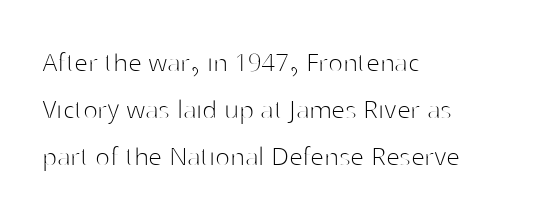
This sample is left-justified, so line endings fall wherever the words run out. Descenders are the only things crossing below the line. The font family rendered here belongs to the sans-serif group. Standard letterfit; no display-style spreading of the glyphs. The face looks like a standard text weight, possibly lighter. Character widths vary here, with narrow letters taking less room than wide ones.
